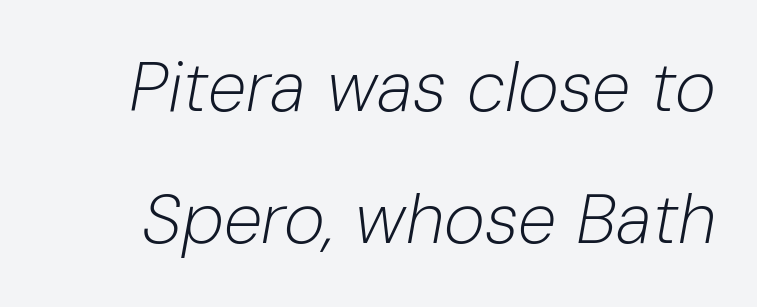
You could call the tracking neutral — neither tight nor loose. No extra ink here — the face is not bold. Style check: oblique. Varying glyph widths throughout — classic text-font behaviour.
